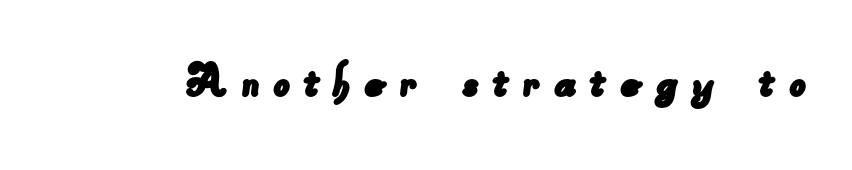
The words here are not underlined. Look at the tracking — it's clearly loosened, letters drifting apart. Serifs: no, the terminals of the letterforms are clean. The passage shown is typed in a proportional face where columns would drift.
